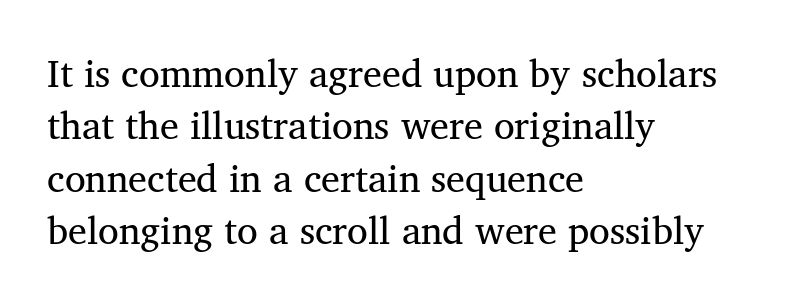
{"serif": "yes", "italic": "no", "width": "normal", "stroke_contrast": "medium", "x_height": "medium", "monospaced": "no", "underline": "no", "align": "left", "line_spacing": "normal", "line_spacing_ratio": 1.38, "letter_spacing": "normal", "letter_spacing_em": 0.0, "glyph_px": 38}
